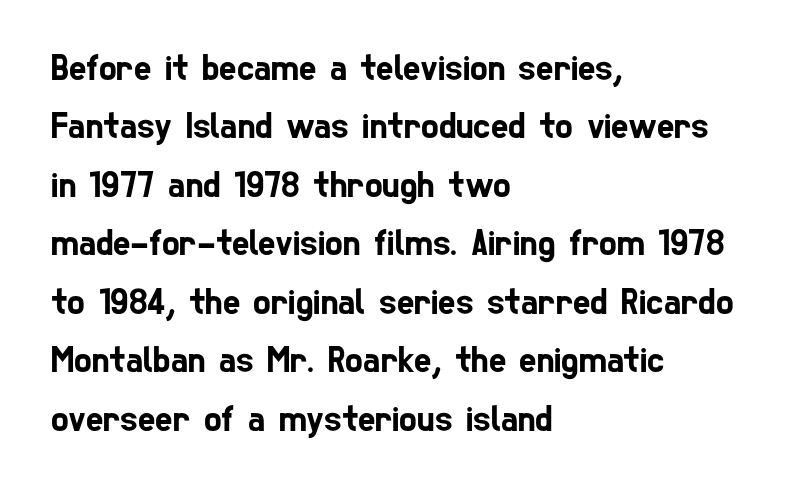
The image shows 37 px condensed sans-serif type; set left-aligned, normal line spacing (1.58x), normal letter spacing, not underlined; low stroke contrast and a medium x-height.
